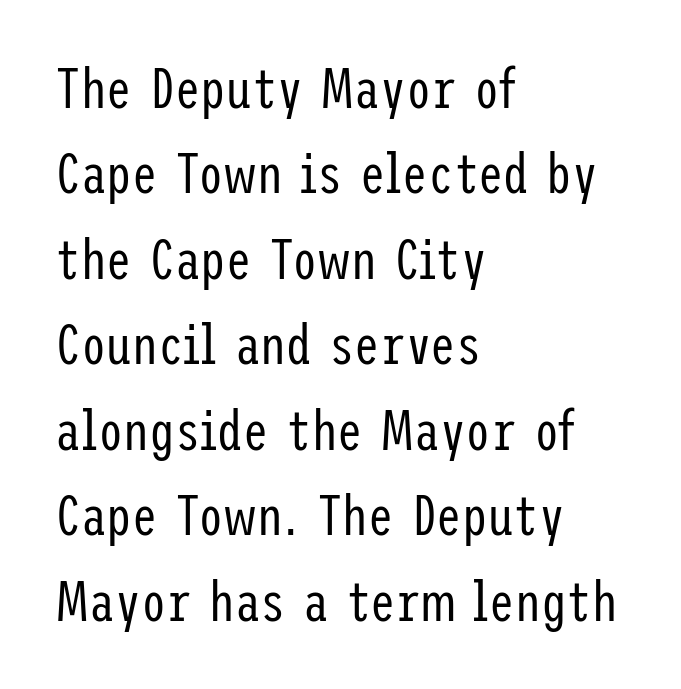
Are there feet on the stems? There aren't — it's a sans. A typesetter would call this zero additional tracking. The paragraph has a hard left edge and a soft right edge. Stems here are at most as thick as an everyday book face. The words here are not underlined. A typesetter would mark this as roman, not italic.
